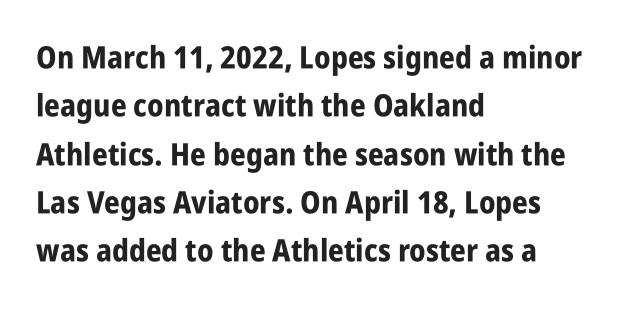
Q: Is the text bold? A: Yes.
Q: Is the text italic (slanted)? A: No, it is upright.
Q: Is the typeface a serif or a sans-serif typeface? A: Sans-serif.
Q: Is the text underlined? A: No.
Q: How is the paragraph aligned? A: Left-aligned.
Q: Is the spacing between letters normal or unusually wide? A: Normal.
Q: Is the spacing between lines tight, normal or loose? A: Normal.
Q: Width (condensed, normal, or wide)? A: Condensed.
Q: Stroke contrast? A: Low.
Q: x-height? A: Large.
Q: Monospaced? A: No.
